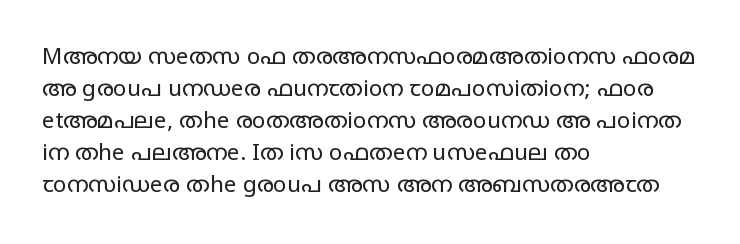
Q: Is the text bold? A: No.
Q: Is the text italic (slanted)? A: No, it is upright.
Q: Is the text underlined? A: No.
Q: How is the paragraph aligned? A: Left-aligned.
Q: Is the spacing between letters normal or unusually wide? A: Normal.
Q: Is the spacing between lines tight, normal or loose? A: Normal.
